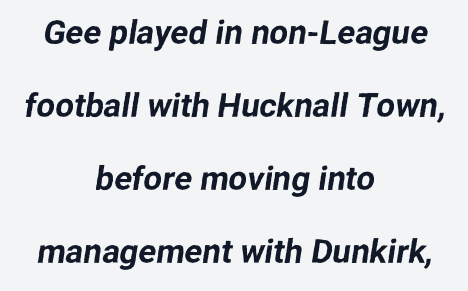
Q: Is the typeface a serif or a sans-serif typeface? A: Sans-serif.
Q: Is the text underlined? A: No.
Q: How is the paragraph aligned? A: Centered.
Q: Is the spacing between letters normal or unusually wide? A: Normal.
Q: Is the spacing between lines tight, normal or loose? A: Loose.
Q: Width (condensed, normal, or wide)? A: Normal.
Q: Stroke contrast? A: Low.
Q: x-height? A: Medium.
Q: Monospaced? A: No.
